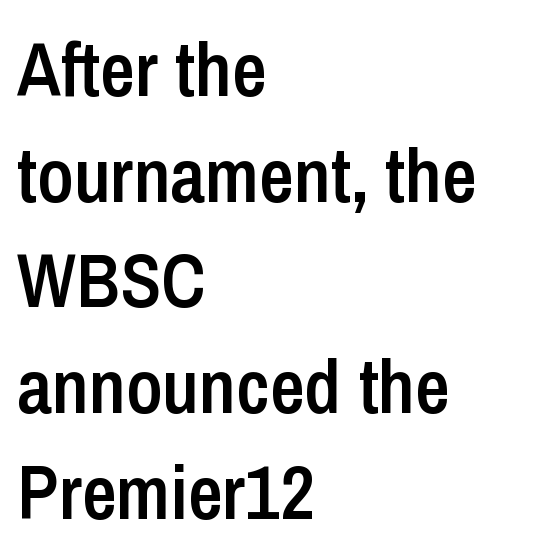
The image shows 76 px semibold, condensed sans-serif type, upright; set left-aligned, normal line spacing (1.39x), normal letter spacing, not underlined; low stroke contrast and a medium x-height.
